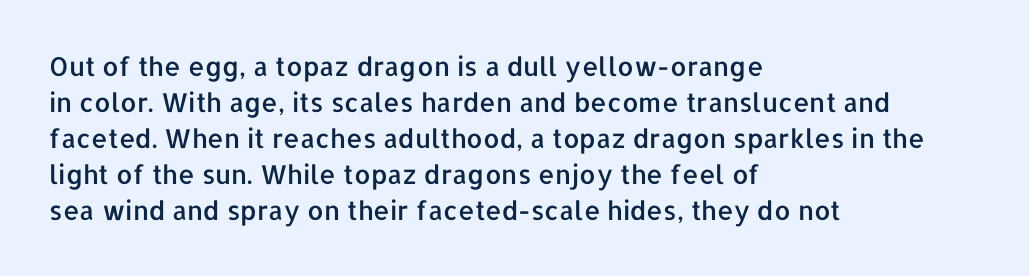
Q: Is the text italic (slanted)? A: No, it is upright.
Q: Is the text underlined? A: No.
Q: How is the paragraph aligned? A: Left-aligned.
Q: Is the spacing between letters normal or unusually wide? A: Normal.
Q: Is the spacing between lines tight, normal or loose? A: Normal.
